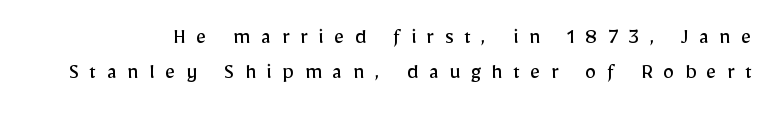
{"italic": "no", "bold": "no", "underline": "no", "line_spacing": "normal", "line_spacing_ratio": 1.51, "letter_spacing": "wide", "letter_spacing_em": 0.45, "glyph_px": 23}
